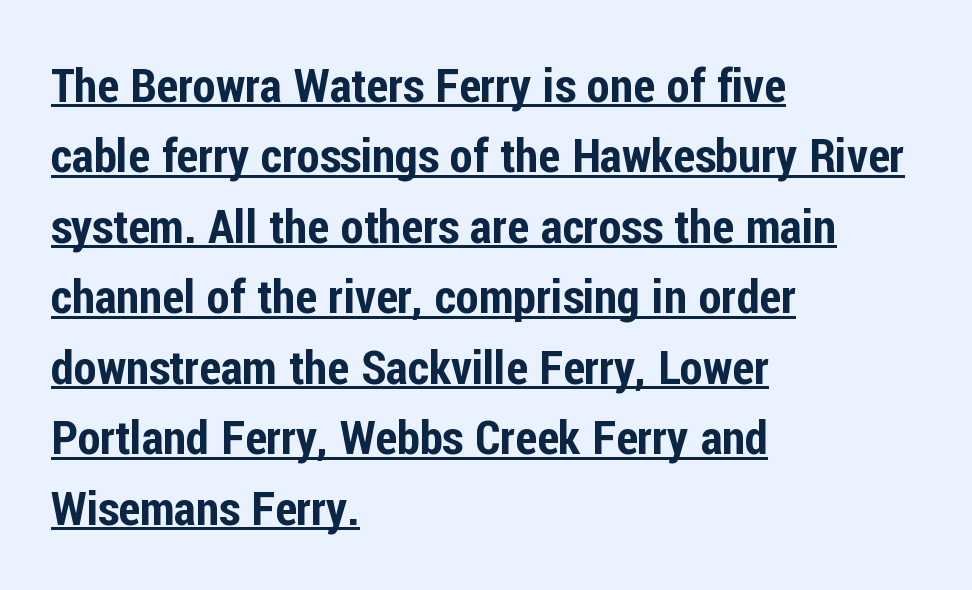
Q: Is the text italic (slanted)? A: No, it is upright.
Q: Is the typeface a serif or a sans-serif typeface? A: Sans-serif.
Q: Is the text underlined? A: Yes.
Q: How is the paragraph aligned? A: Left-aligned.
Q: Is the spacing between letters normal or unusually wide? A: Normal.
Q: Is the spacing between lines tight, normal or loose? A: Normal.
Q: Width (condensed, normal, or wide)? A: Condensed.
Q: Stroke contrast? A: Low.
Q: x-height? A: Medium.
Q: Monospaced? A: No.
